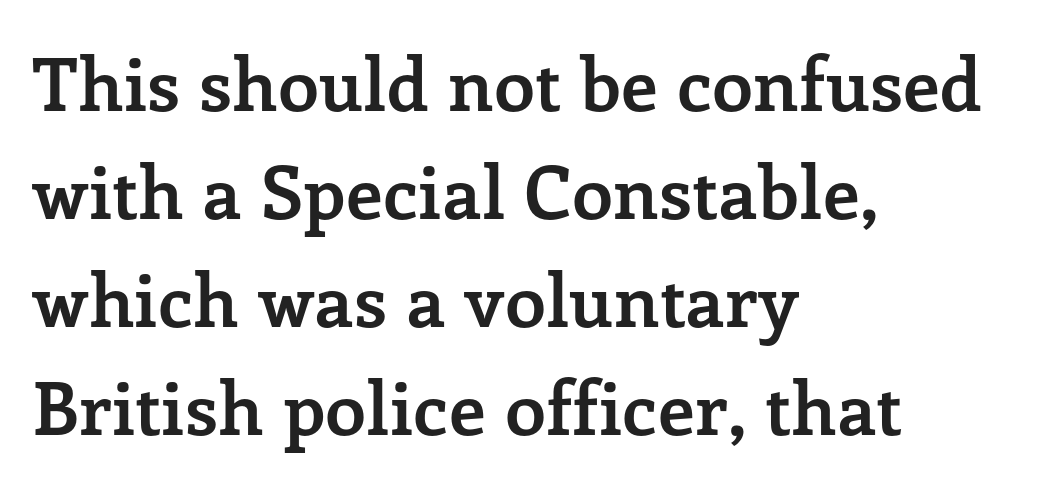
The image shows 73 px semibold serif type, upright; set left-aligned, normal line spacing (1.48x), normal letter spacing, not underlined; low stroke contrast and a medium x-height.
